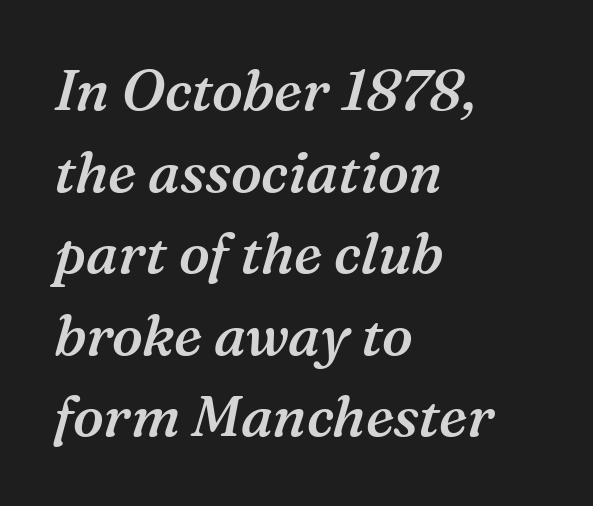
{"serif": "yes", "italic": "yes", "lean": "right", "slant_degrees": 16, "bold": "semi", "weight": "semibold", "width": "normal", "stroke_contrast": "medium", "x_height": "medium", "monospaced": "no", "underline": "no", "align": "left", "line_spacing": "normal", "line_spacing_ratio": 1.43, "letter_spacing": "normal", "letter_spacing_em": 0.0, "glyph_px": 57}
